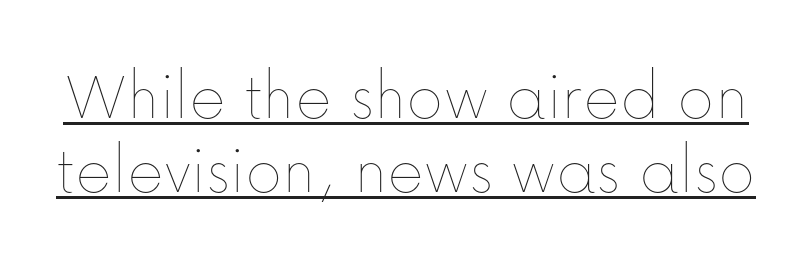
The image shows 70 px thin type, upright; set tight line spacing (1.06x), normal letter spacing, underlined; low stroke contrast and a medium x-height.
